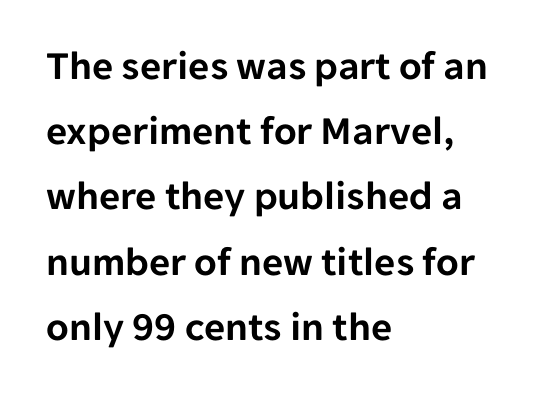
Tall strokes in this sample are plumb rather than angled. Does the leading feel generous? No, just average. Character widths vary here, with narrow letters taking less room than wide ones. Caption: multi-line text, flush left, ragged right. Lines of text with bare space underneath.
